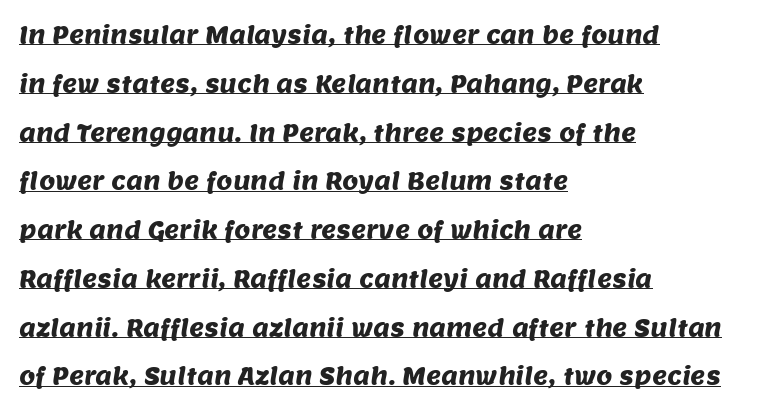
The image shows 23 px text type; set left-aligned, loose line spacing (2.12x), normal letter spacing, underlined.
